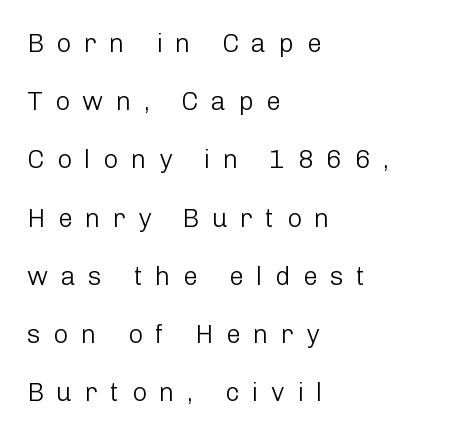
Q: Is the text bold? A: No.
Q: Is the text italic (slanted)? A: No, it is upright.
Q: Is the text underlined? A: No.
Q: How is the paragraph aligned? A: Left-aligned.
Q: Is the spacing between letters normal or unusually wide? A: Unusually wide.
Q: Is the spacing between lines tight, normal or loose? A: Loose.
